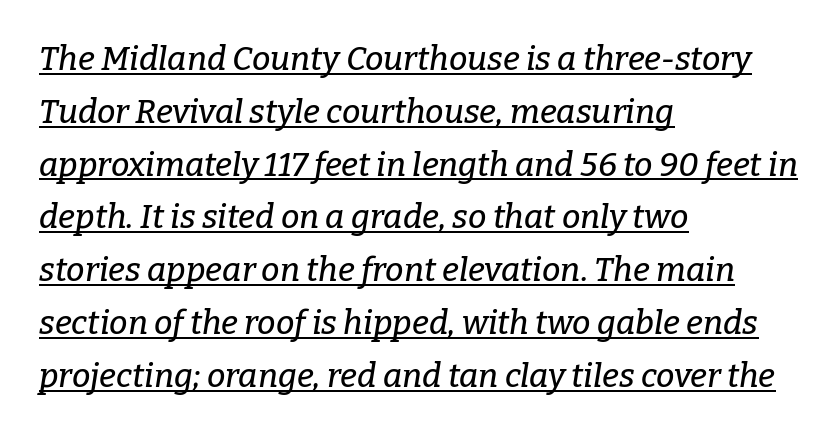
Look at the bottom of the vertical strokes: they flare into serifs here. Tall strokes in this sample are angled rather than plumb. Students, observe: this is what conventionally led text looks like. The paragraph has a hard left edge and a soft right edge.
